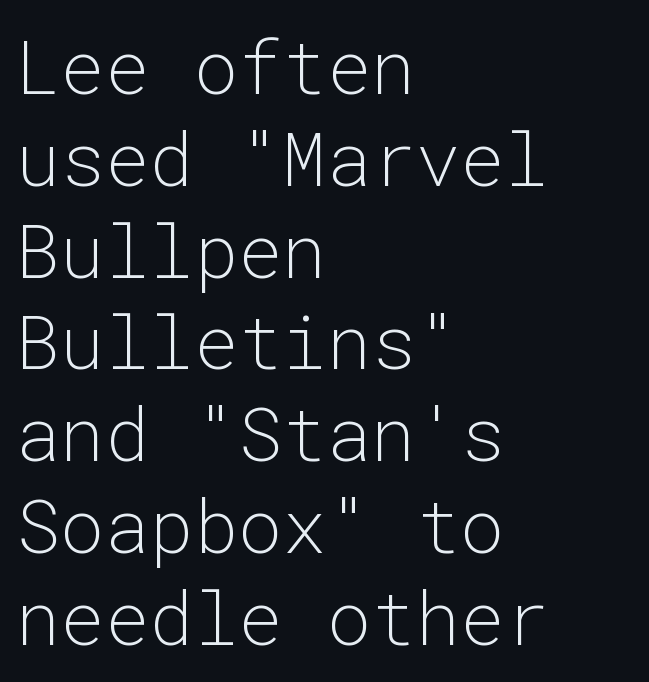
You could count columns in this text — the font is strictly monospaced. This rendering employs a face without finishing strokes, i.e., a sans-serif. The lines in this sample share a left origin and differ only in where they stop. The gaps between neighbouring characters are ordinary and unremarkable.
